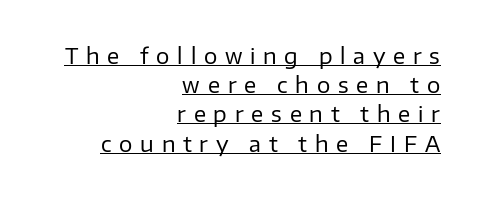
{"italic": "no", "bold": "no", "underline": "yes", "align": "right", "line_spacing": "normal", "line_spacing_ratio": 1.39, "letter_spacing": "wide", "letter_spacing_em": 0.37, "glyph_px": 21}
